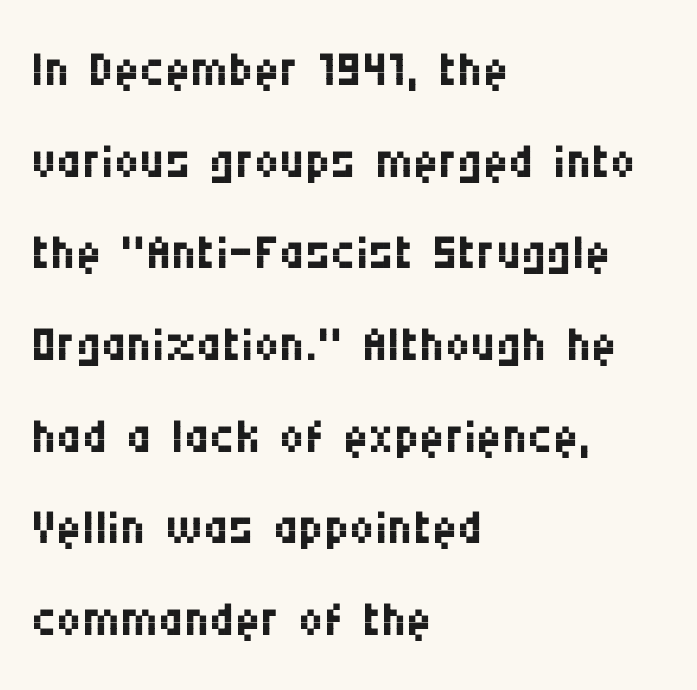
{"serif": "no", "italic": "no", "bold": "no", "weight": "regular", "width": "condensed", "stroke_contrast": "medium", "x_height": "large", "monospaced": "no", "underline": "no", "align": "left", "line_spacing": "normal", "line_spacing_ratio": 1.31, "letter_spacing": "normal", "letter_spacing_em": 0.0, "glyph_px": 70}
